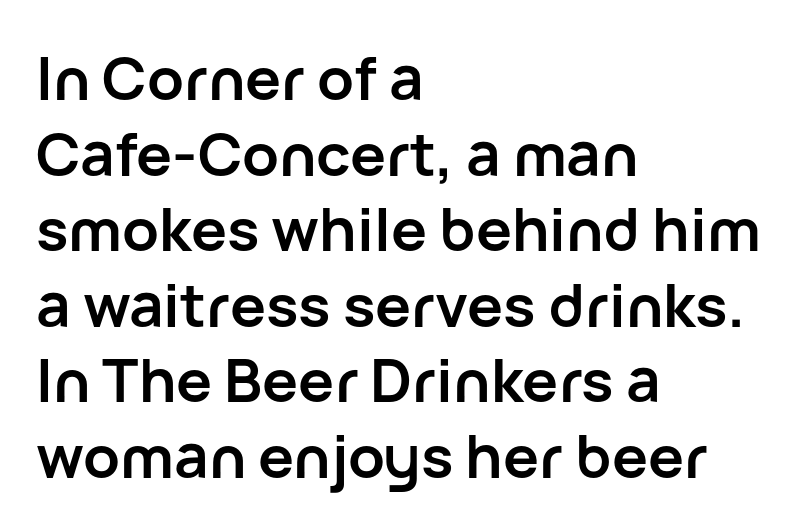
{"serif": "no", "italic": "no", "bold": "yes", "weight": "semibold", "width": "normal", "stroke_contrast": "low", "x_height": "medium", "monospaced": "no", "underline": "no", "align": "left", "line_spacing": "normal", "line_spacing_ratio": 1.26, "letter_spacing": "normal", "letter_spacing_em": 0.0, "glyph_px": 60}
